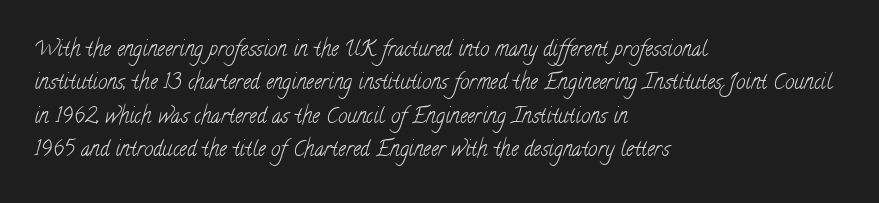
Q: Is the text bold? A: No.
Q: Is the text underlined? A: No.
Q: How is the paragraph aligned? A: Left-aligned.
Q: Is the spacing between letters normal or unusually wide? A: Normal.
Q: Is the spacing between lines tight, normal or loose? A: Normal.
